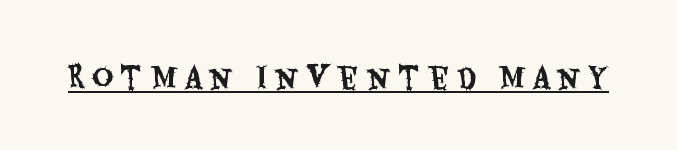
{"serif": "no", "italic": "no", "width": "condensed", "stroke_contrast": "medium", "x_height": "large", "monospaced": "no", "underline": "yes", "letter_spacing": "wide", "letter_spacing_em": 0.27, "glyph_px": 29}
